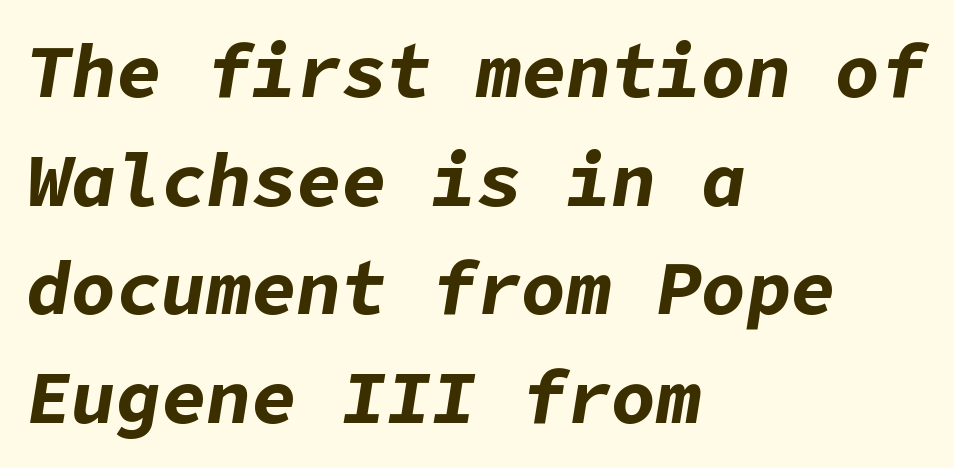
{"italic": "yes", "lean": "right", "slant_degrees": 9, "bold": "yes", "weight": "bold", "width": "normal", "stroke_contrast": "low", "x_height": "medium", "underline": "no", "align": "left", "line_spacing": "normal", "line_spacing_ratio": 1.45, "letter_spacing": "normal", "letter_spacing_em": 0.0, "glyph_px": 75}
